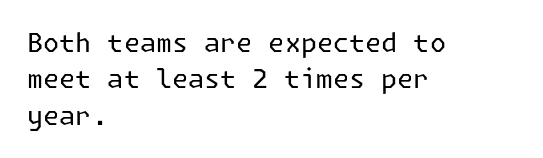
Short and long lines alike share a common starting point at left. The typeface has the unassuming heft of standard copy or less. Is the letter spacing exaggerated? No — it looks like the ordinary default. Has an underline been added? It has not. Posture: vertical.
